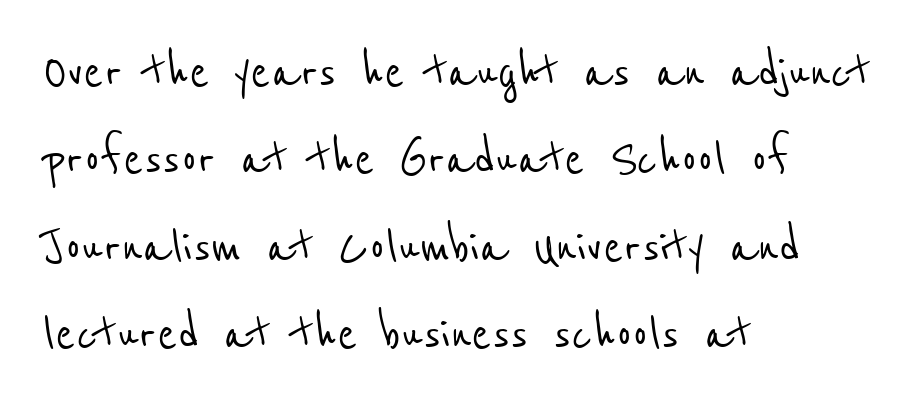
Q: Is the typeface a serif or a sans-serif typeface? A: Sans-serif.
Q: Is the text underlined? A: No.
Q: How is the paragraph aligned? A: Left-aligned.
Q: Is the spacing between letters normal or unusually wide? A: Normal.
Q: Is the spacing between lines tight, normal or loose? A: Normal.
Q: Width (condensed, normal, or wide)? A: Condensed.
Q: Stroke contrast? A: Low.
Q: x-height? A: Medium.
Q: Monospaced? A: No.
